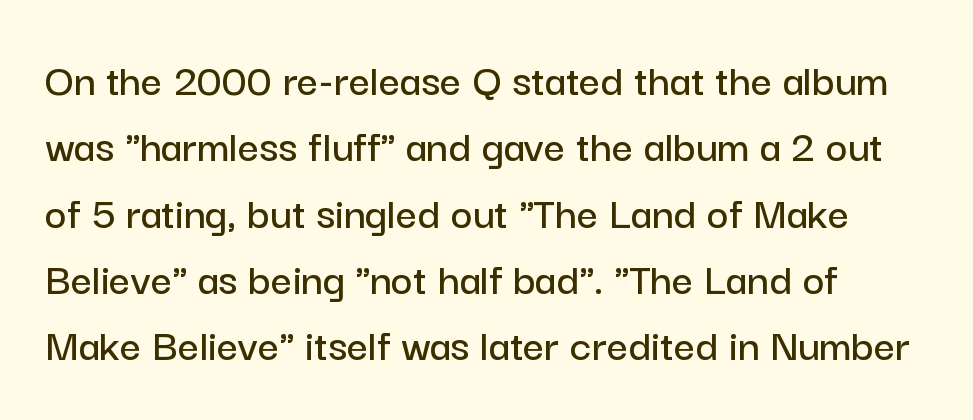
{"serif": "no", "italic": "no", "width": "normal", "stroke_contrast": "low", "x_height": "medium", "monospaced": "no", "underline": "no", "align": "left", "line_spacing": "normal", "line_spacing_ratio": 1.41, "letter_spacing": "normal", "letter_spacing_em": 0.0, "glyph_px": 47}
